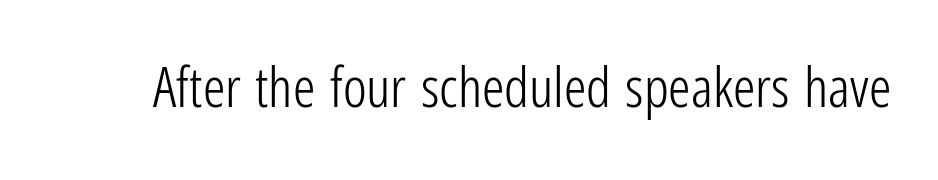
{"serif": "no", "italic": "no", "bold": "no", "weight": "light", "width": "condensed", "stroke_contrast": "low", "x_height": "medium", "monospaced": "no", "underline": "no", "letter_spacing": "normal", "letter_spacing_em": 0.0, "glyph_px": 56}
